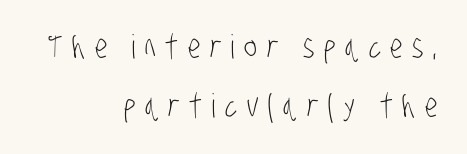
The image shows 33 px light, condensed sans-serif type; set right-aligned, line spacing 1.79x, unusually wide letter spacing (+0.29 em), not underlined; low stroke contrast and a large x-height.
